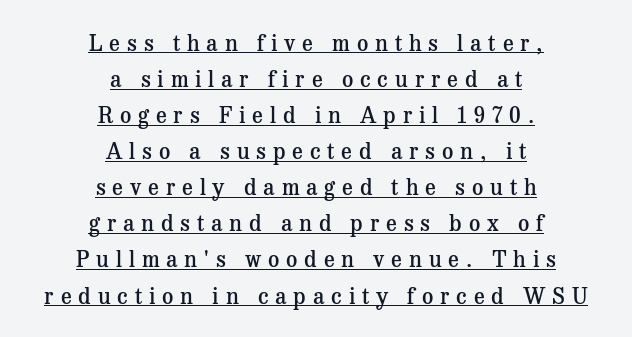
Slightly chunky letters — semibold, I'd say, not full bold. In CSS terms this would be text-align: center. If you drew a line through each stem, it would be perfectly vertical. Words appear elongated and porous because spacing is wide.
